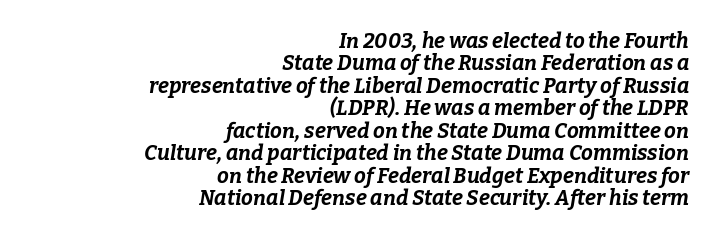
Q: Is the text bold? A: Yes.
Q: Is the text italic (slanted)? A: Yes, it leans right by about 9 degrees.
Q: Is the text underlined? A: No.
Q: How is the paragraph aligned? A: Right-aligned.
Q: Is the spacing between letters normal or unusually wide? A: Normal.
Q: Is the spacing between lines tight, normal or loose? A: Tight.
